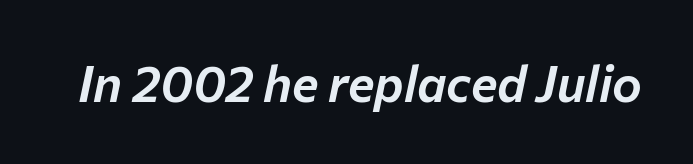
{"italic": "yes", "lean": "right", "slant_degrees": 12, "width": "normal", "stroke_contrast": "low", "x_height": "medium", "monospaced": "no", "underline": "no", "letter_spacing": "normal", "letter_spacing_em": 0.0, "glyph_px": 50}
